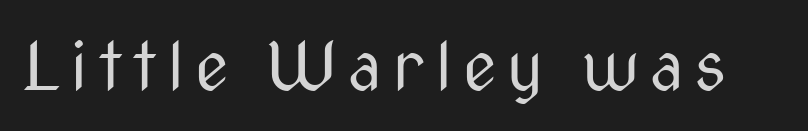
The image shows 67 px regular-weight, condensed sans-serif type, upright; set not underlined; medium stroke contrast and a medium x-height.
